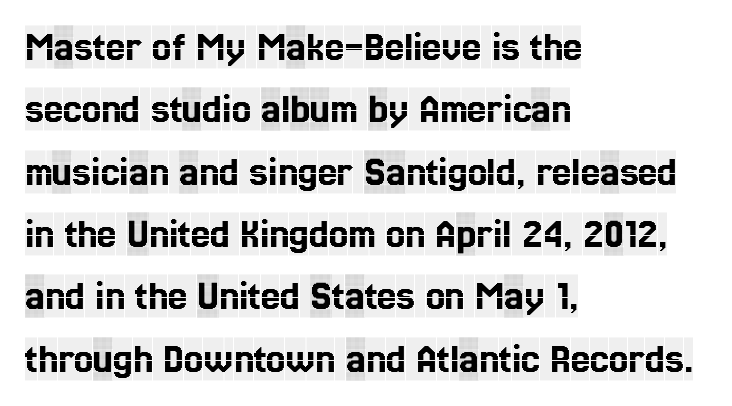
{"serif": "yes", "italic": "no", "width": "condensed", "x_height": "large", "monospaced": "no", "underline": "no", "align": "left", "line_spacing": "normal", "line_spacing_ratio": 1.45, "letter_spacing": "normal", "letter_spacing_em": 0.0, "glyph_px": 43}
